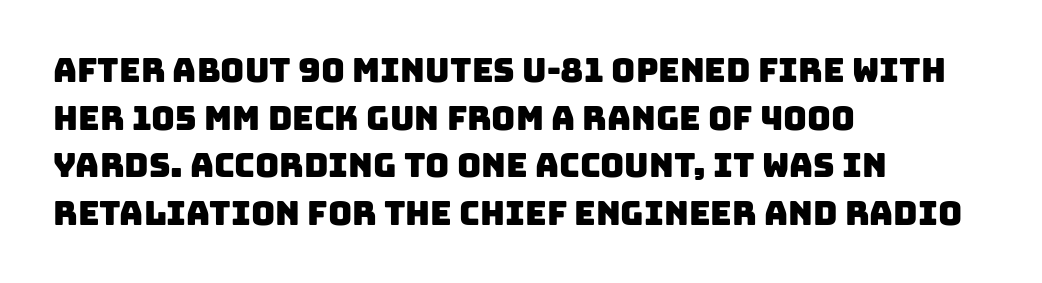
Q: Is the typeface a serif or a sans-serif typeface? A: Sans-serif.
Q: Is the text underlined? A: No.
Q: How is the paragraph aligned? A: Left-aligned.
Q: Is the spacing between letters normal or unusually wide? A: Normal.
Q: Is the spacing between lines tight, normal or loose? A: Normal.
Q: Width (condensed, normal, or wide)? A: Normal.
Q: Stroke contrast? A: Low.
Q: x-height? A: Large.
Q: Monospaced? A: No.
